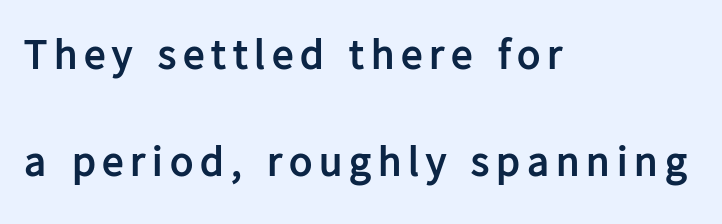
The image shows 43 px semibold sans-serif type, upright; set left-aligned, loose line spacing (2.49x), not underlined; low stroke contrast and a medium x-height.
